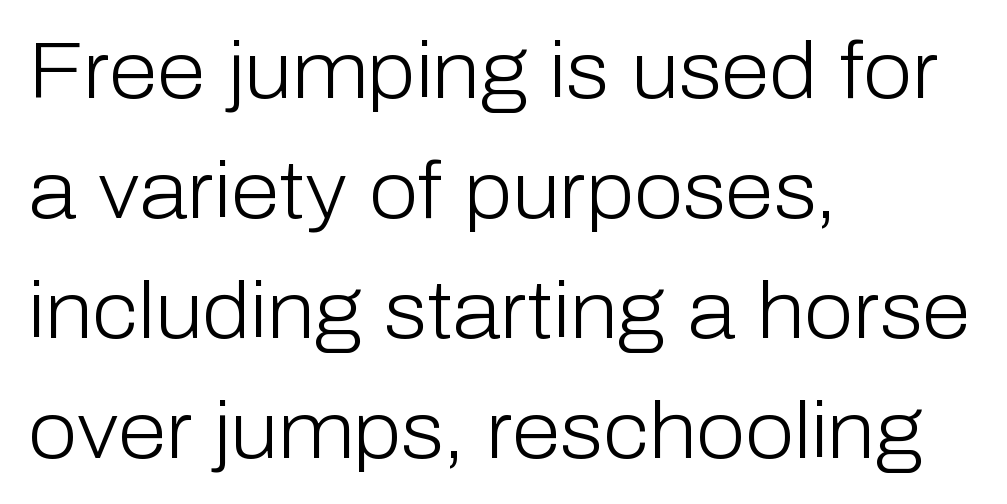
{"serif": "no", "italic": "no", "bold": "no", "weight": "light", "width": "normal", "stroke_contrast": "low", "x_height": "medium", "monospaced": "no", "underline": "no", "align": "left", "line_spacing": "normal", "line_spacing_ratio": 1.52, "letter_spacing": "normal", "letter_spacing_em": 0.0, "glyph_px": 79}
